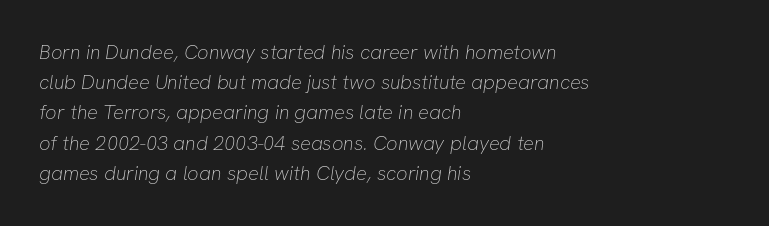
The image shows 20 px text type; set left-aligned, normal line spacing (1.51x), normal letter spacing, not underlined.
